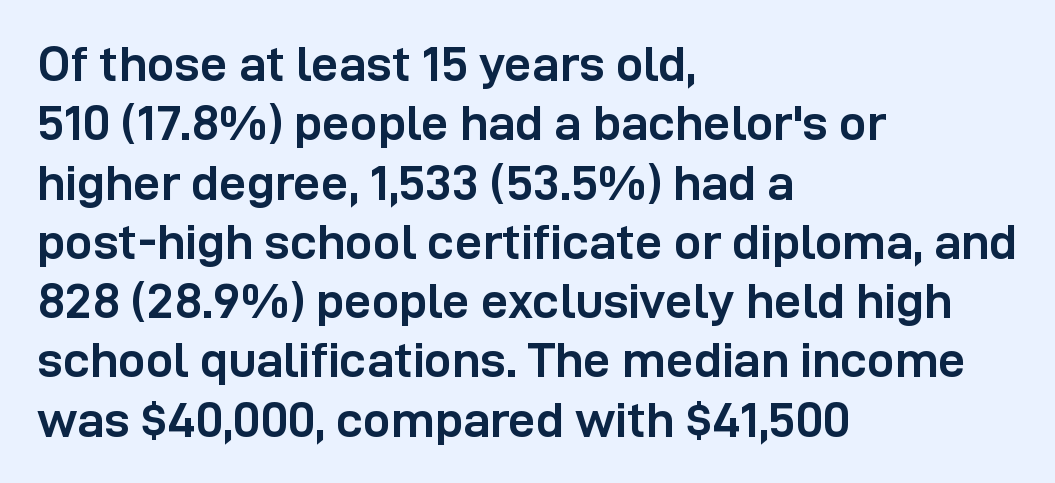
The image shows 49 px semibold sans-serif type, upright; set left-aligned, line spacing 1.21x, normal letter spacing, not underlined; low stroke contrast and a medium x-height.
